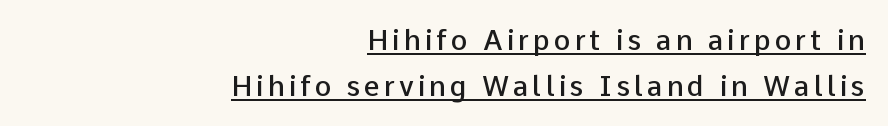
The lettering is marked with a stroke running underneath it. Typographically, this falls in the sans-serif category. The face used here is a semibold: visibly heavier than regular, lighter than bold. Each letter keeps its own natural width here, so spacing adapts to shape. These lines were composed using upright roman letters. The paragraph shown leans on its right margin.
